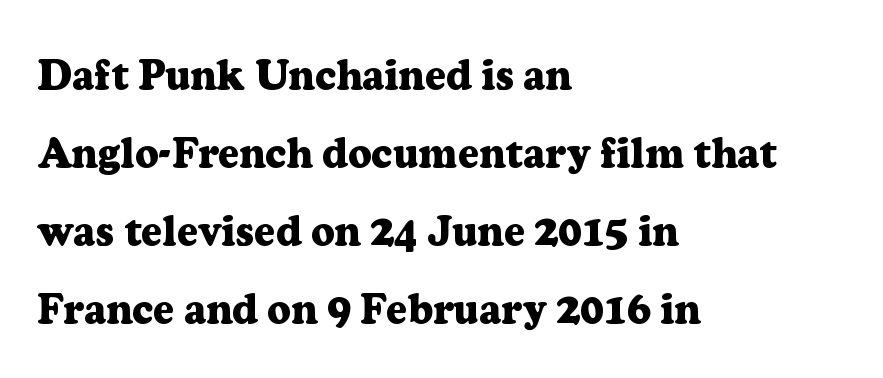
{"serif": "yes", "italic": "no", "bold": "yes", "weight": "heavy", "width": "normal", "stroke_contrast": "low", "x_height": "medium", "monospaced": "no", "underline": "no", "align": "left", "line_spacing": "loose", "line_spacing_ratio": 1.9, "letter_spacing": "normal", "letter_spacing_em": 0.0, "glyph_px": 41}
